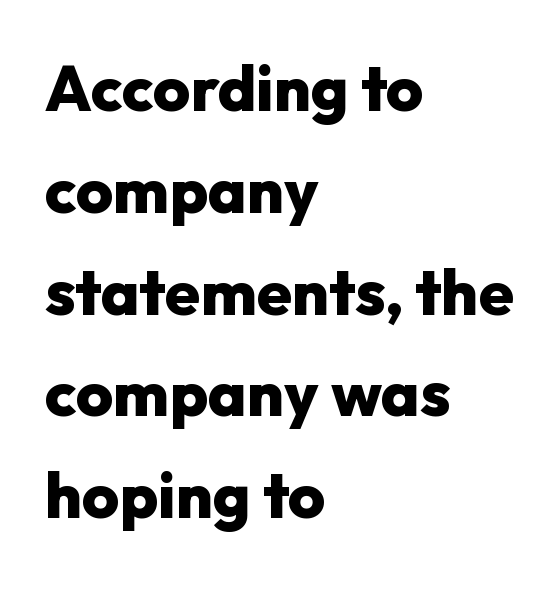
The rendering uses a bold face; every stroke is thick and dark. This is sans-serif lettering, the kind often seen on screens and signage. These lines sit exactly where default settings would place them. These lines stack with their left ends in a neat column. The space beneath each line is pristine and unruled.
